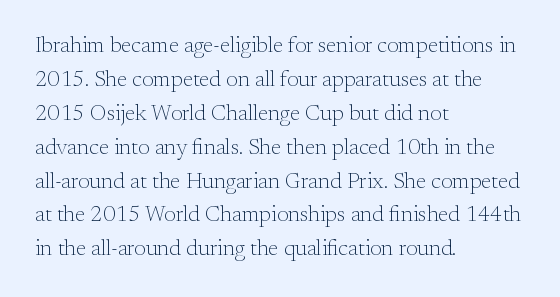
{"italic": "no", "bold": "no", "underline": "no", "align": "left", "line_spacing": "normal", "line_spacing_ratio": 1.54, "letter_spacing": "normal", "letter_spacing_em": 0.0, "glyph_px": 22}
